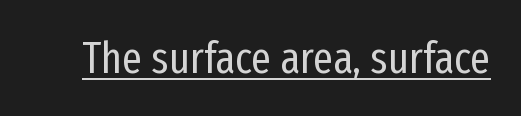
Is this a fixed-width face? No — the glyphs have proportional, varying widths. Note: no serifs on the glyphs. Weight class: somewhere from thin through regular. Does the lettering tilt? It doesn't — this is upright. Observe the ordinary spacing: letters are neighbours, not strangers. Like a heading marked for emphasis, these lines bear an underscore.
